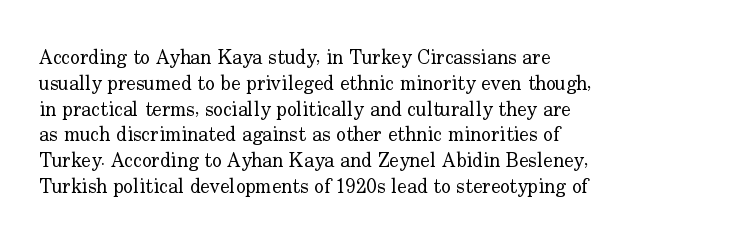
Q: Is the text bold? A: No.
Q: Is the text italic (slanted)? A: No, it is upright.
Q: Is the text underlined? A: No.
Q: How is the paragraph aligned? A: Left-aligned.
Q: Is the spacing between letters normal or unusually wide? A: Normal.
Q: Is the spacing between lines tight, normal or loose? A: Normal.
